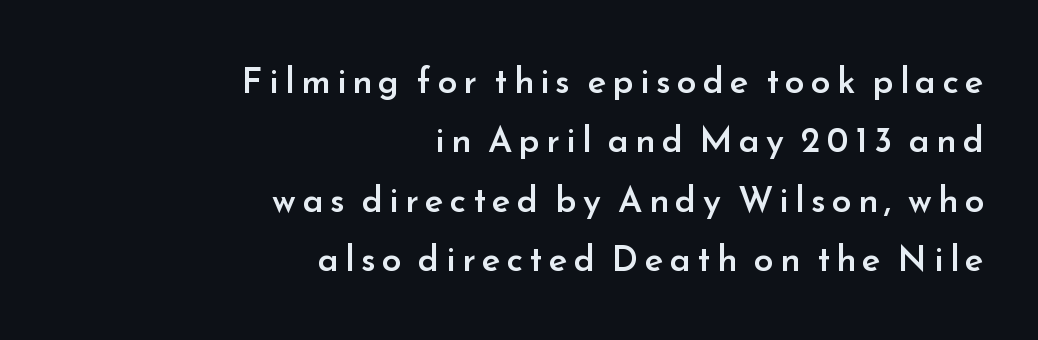
Q: Is the text bold? A: Semi-bold.
Q: Is the text italic (slanted)? A: No, it is upright.
Q: Is the typeface a serif or a sans-serif typeface? A: Sans-serif.
Q: Is the text underlined? A: No.
Q: How is the paragraph aligned? A: Right-aligned.
Q: Is the spacing between lines tight, normal or loose? A: Normal.
Q: Width (condensed, normal, or wide)? A: Normal.
Q: Stroke contrast? A: Low.
Q: x-height? A: Small.
Q: Monospaced? A: No.
